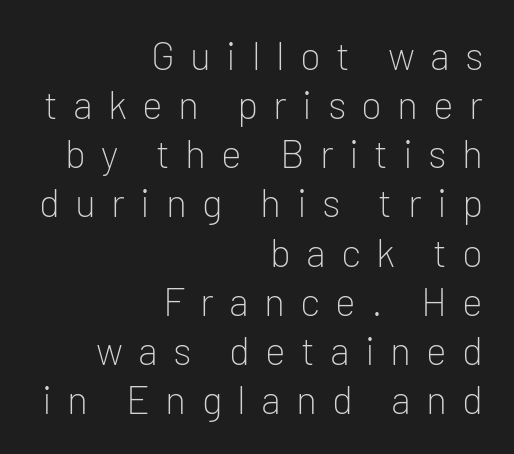
{"serif": "no", "italic": "no", "bold": "no", "weight": "light", "width": "normal", "stroke_contrast": "low", "x_height": "medium", "monospaced": "no", "underline": "no", "align": "right", "line_spacing": "normal", "line_spacing_ratio": 1.26, "letter_spacing": "wide", "letter_spacing_em": 0.39, "glyph_px": 39}
